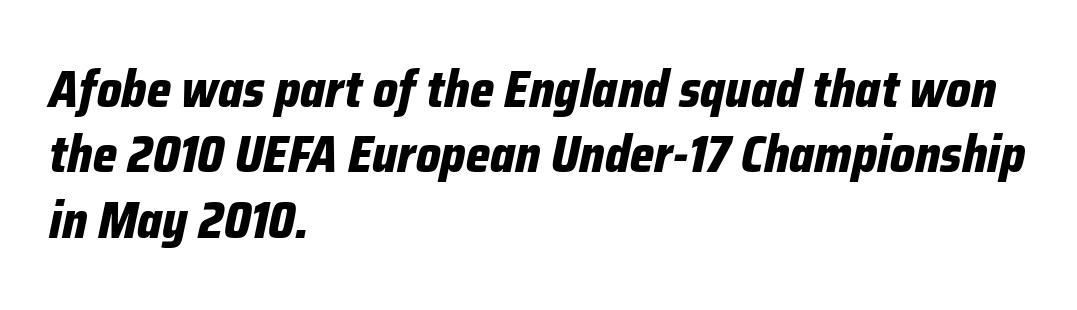
Q: Is the text bold? A: Yes.
Q: Is the text italic (slanted)? A: Yes, it leans right by about 12 degrees.
Q: Is the text underlined? A: No.
Q: How is the paragraph aligned? A: Left-aligned.
Q: Is the spacing between letters normal or unusually wide? A: Normal.
Q: Is the spacing between lines tight, normal or loose? A: Normal.
Q: Width (condensed, normal, or wide)? A: Condensed.
Q: Stroke contrast? A: Low.
Q: x-height? A: Medium.
Q: Monospaced? A: No.
